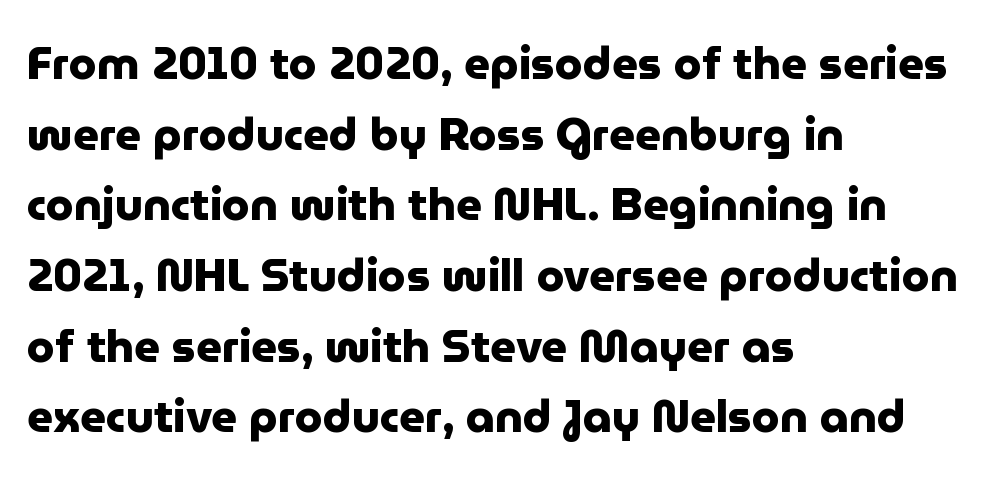
The image shows 45 px heavy sans-serif type, upright; set left-aligned, normal line spacing (1.57x), normal letter spacing, not underlined; low stroke contrast and a medium x-height.
